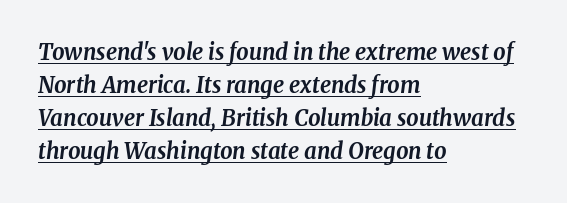
{"italic": "yes", "lean": "right", "slant_degrees": 8, "bold": "yes", "underline": "yes", "align": "left", "line_spacing": "normal", "line_spacing_ratio": 1.5, "letter_spacing": "normal", "letter_spacing_em": 0.0, "glyph_px": 22}
